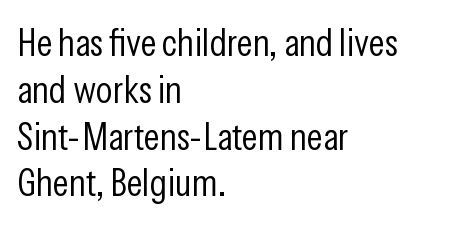
Inter-character spacing is left at the font's built-in metrics. Do the characters align in a grid? No, the font is proportional. The text block is weighted toward the left margin, trailing off unevenly rightward. The cut favours lightness, reaching ordinary text weight at its darkest. Quick note: underline off. Every stem runs plumb, perpendicular to the baseline.
